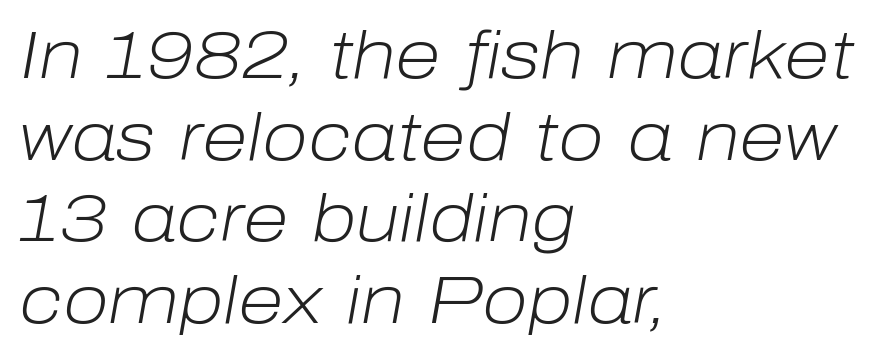
Observe the lean: these are italic letterforms. Think standard paragraph weight, or any step lighter than that. These lines stack with their left ends in a neat column. Glance below the letters and you will spot only blank space. The rendering uses natural spacing where letterforms have individual widths. These lines keep a tight, regular rhythm from letter to letter.
